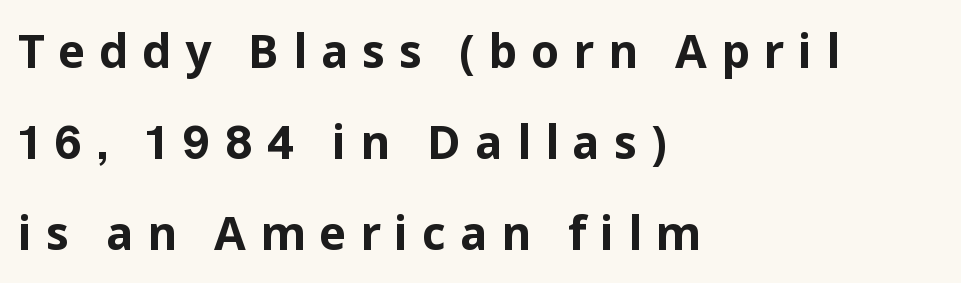
{"serif": "no", "italic": "no", "bold": "yes", "weight": "bold", "width": "normal", "stroke_contrast": "low", "x_height": "medium", "monospaced": "no", "underline": "no", "align": "left", "line_spacing": "loose", "line_spacing_ratio": 1.98, "letter_spacing": "wide", "letter_spacing_em": 0.3, "glyph_px": 46}
